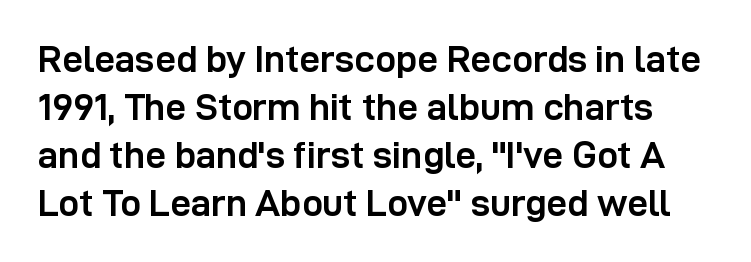
Q: Is the text bold? A: Yes.
Q: Is the text italic (slanted)? A: No, it is upright.
Q: Is the typeface a serif or a sans-serif typeface? A: Sans-serif.
Q: Is the text underlined? A: No.
Q: Is the spacing between letters normal or unusually wide? A: Normal.
Q: Is the spacing between lines tight, normal or loose? A: Normal.
Q: Width (condensed, normal, or wide)? A: Normal.
Q: Stroke contrast? A: Low.
Q: x-height? A: Medium.
Q: Monospaced? A: No.
